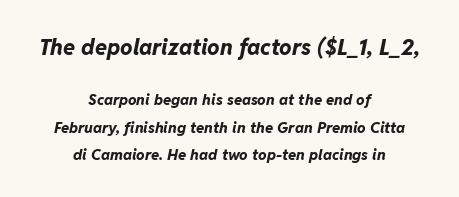
{"italic": "yes", "lean": "right", "slant_degrees": 11, "bold": "yes", "underline": "no", "align": "center", "line_spacing_ratio": 1.81, "letter_spacing": "normal", "letter_spacing_em": 0.0, "larger_block": "first", "size_ratio": 1.47, "glyph_px": 22}
